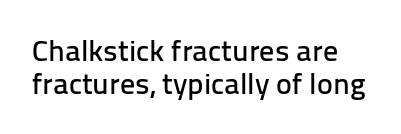
Letter spacing: default. Every stem runs plumb, perpendicular to the baseline. The rendering uses natural spacing where letterforms have individual widths. Check under the words: just untouched page. The lines are packed closely together with very little leading.
